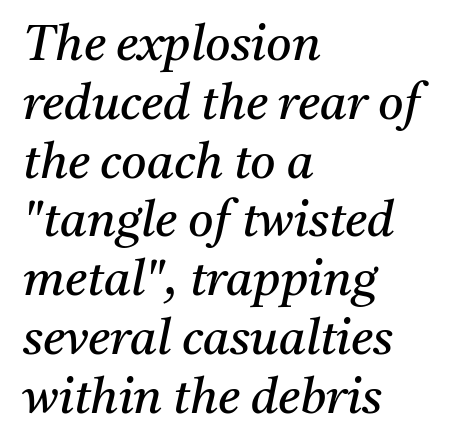
The image shows 49 px regular-weight serif type, italic (leaning right); set left-aligned, line spacing 1.2x, normal letter spacing, not underlined; medium stroke contrast and a medium x-height.
